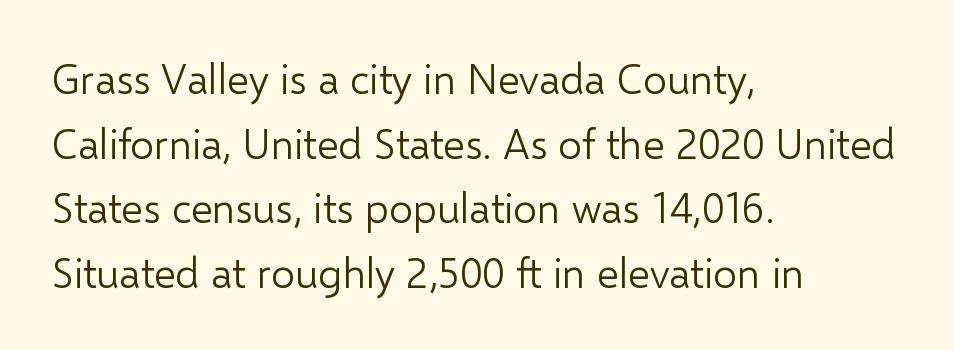
Q: Is the text bold? A: No.
Q: Is the text italic (slanted)? A: No, it is upright.
Q: Is the typeface a serif or a sans-serif typeface? A: Sans-serif.
Q: Is the text underlined? A: No.
Q: How is the paragraph aligned? A: Left-aligned.
Q: Is the spacing between letters normal or unusually wide? A: Normal.
Q: Is the spacing between lines tight, normal or loose? A: Normal.
Q: Width (condensed, normal, or wide)? A: Normal.
Q: Stroke contrast? A: Low.
Q: x-height? A: Medium.
Q: Monospaced? A: No.
